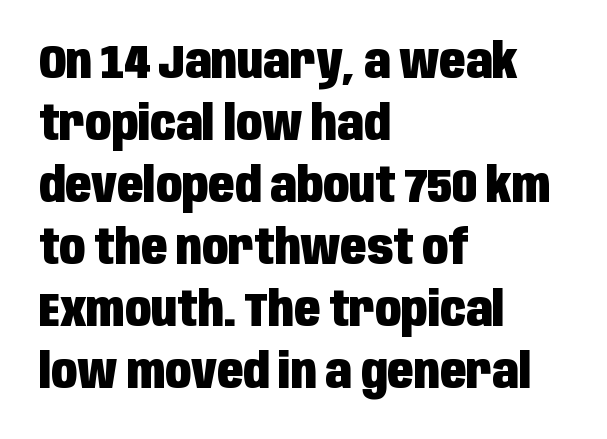
{"serif": "no", "italic": "no", "bold": "yes", "weight": "heavy", "width": "condensed", "stroke_contrast": "low", "x_height": "large", "monospaced": "no", "underline": "no", "align": "left", "line_spacing": "normal", "line_spacing_ratio": 1.29, "letter_spacing": "normal", "letter_spacing_em": 0.0, "glyph_px": 48}
